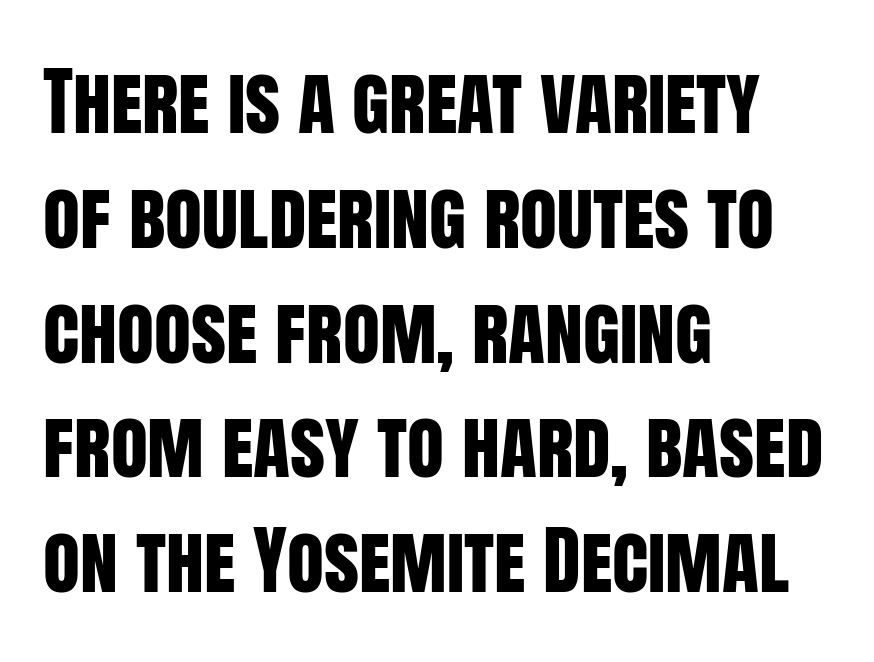
The image shows 76 px condensed sans-serif type, upright; set left-aligned, normal line spacing (1.51x), normal letter spacing, not underlined; low stroke contrast and a large x-height.
